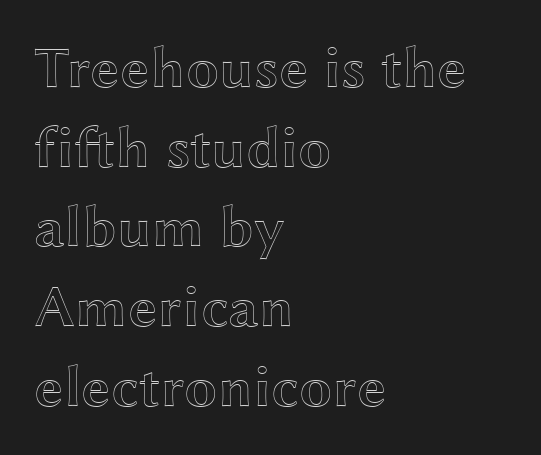
{"italic": "no", "width": "wide", "x_height": "medium", "monospaced": "no", "underline": "no", "align": "left", "line_spacing": "normal", "line_spacing_ratio": 1.35, "letter_spacing": "normal", "letter_spacing_em": 0.0, "glyph_px": 59}
